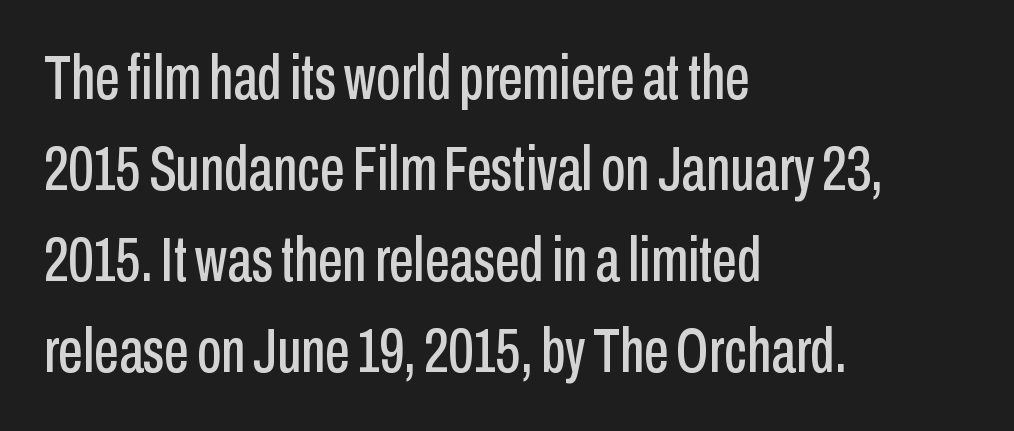
The tracking reads as untouched default to a designer's eye. Normally led — the rows are evenly, conventionally spaced. Glance below the letters and you will spot only blank space. The rendering shows plain stroke endings on the letterforms — a sans-serif design.
